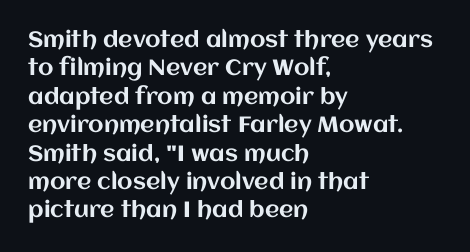
Does extra space separate the letters? No, they use regular spacing. Rows of type keep a routine distance in the vertical direction. Descender tails drop into unmarked territory. No italicization has been applied; the sample stays upright.
